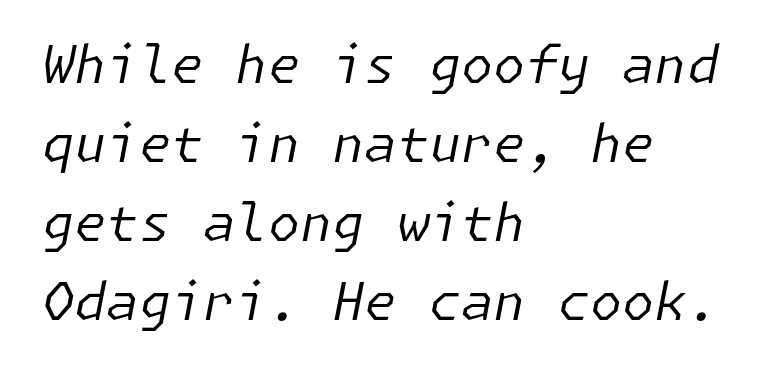
The image shows 52 px regular-weight type, italic (leaning right); set left-aligned, normal line spacing (1.52x), normal letter spacing, not underlined; low stroke contrast and a medium x-height.
